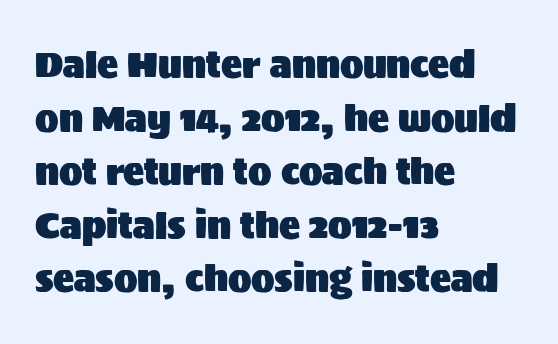
The image shows 35 px sans-serif type, upright; set left-aligned, normal line spacing (1.53x), normal letter spacing, not underlined; medium stroke contrast and a large x-height.
